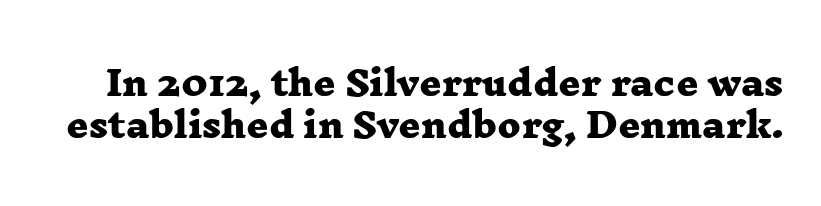
Is the letter spacing exaggerated? No — it looks like the ordinary default. The glyphs in this specimen are seriffed. Lines of text with bare space underneath. You could not count columns in this text — the font is proportionally spaced. Pretty heavy lettering here — definitely bold.
